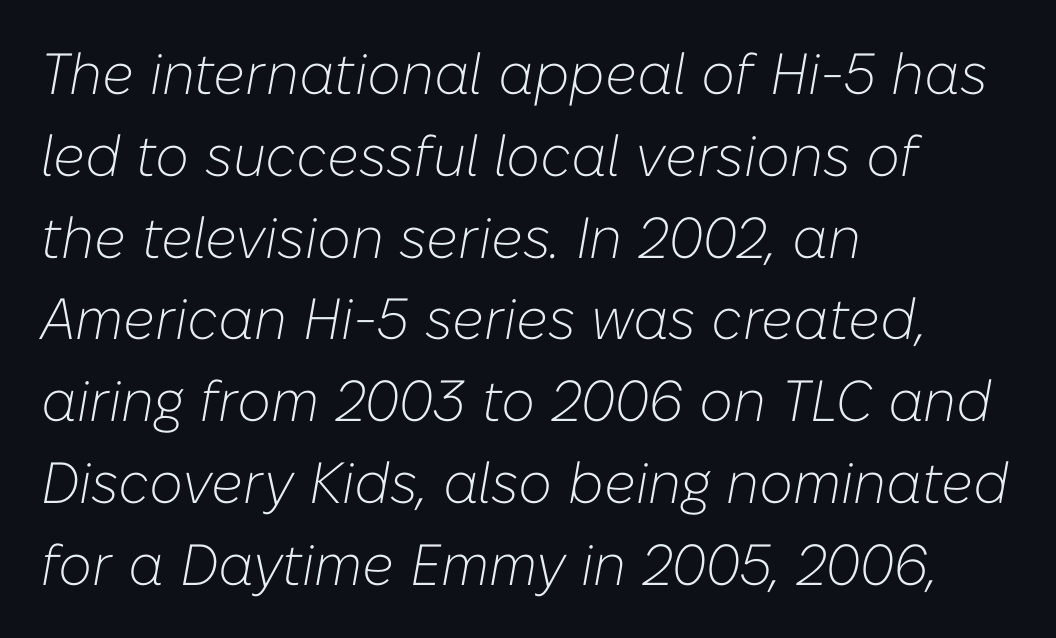
Q: Is the text bold? A: No.
Q: Is the text italic (slanted)? A: Yes, it leans right by about 10 degrees.
Q: Is the text underlined? A: No.
Q: How is the paragraph aligned? A: Left-aligned.
Q: Is the spacing between letters normal or unusually wide? A: Normal.
Q: Is the spacing between lines tight, normal or loose? A: Normal.
Q: Width (condensed, normal, or wide)? A: Normal.
Q: Stroke contrast? A: Low.
Q: x-height? A: Medium.
Q: Monospaced? A: No.
